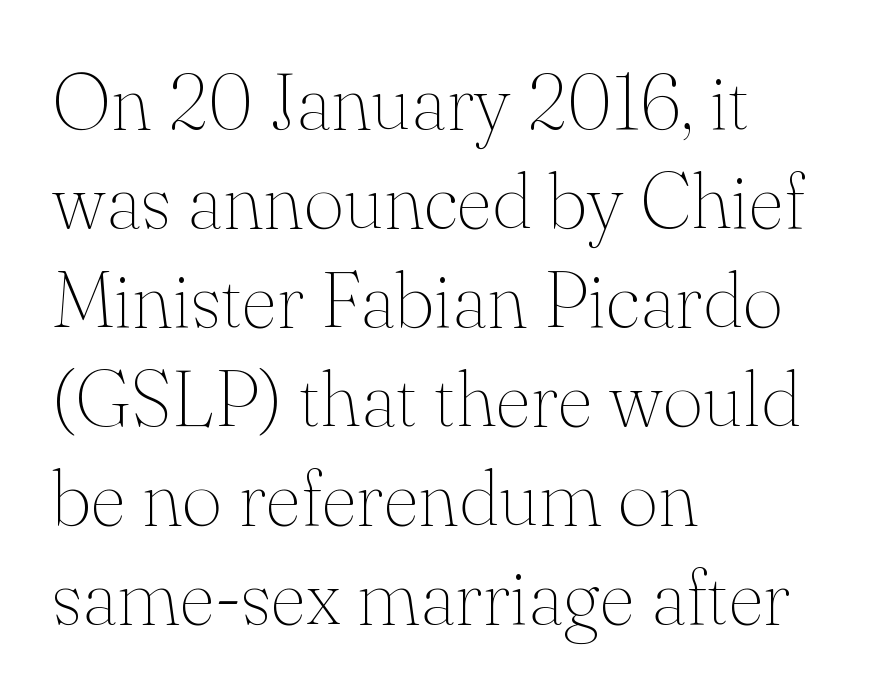
{"serif": "yes", "italic": "no", "bold": "no", "weight": "thin", "width": "normal", "stroke_contrast": "medium", "x_height": "small", "monospaced": "no", "underline": "no", "align": "left", "line_spacing": "normal", "line_spacing_ratio": 1.27, "letter_spacing": "normal", "letter_spacing_em": 0.0, "glyph_px": 78}
